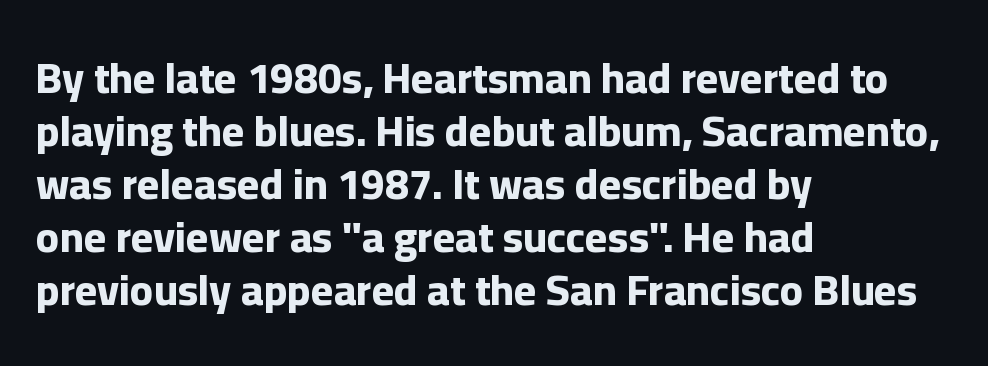
{"serif": "no", "italic": "no", "bold": "yes", "weight": "bold", "width": "normal", "stroke_contrast": "low", "x_height": "medium", "monospaced": "no", "underline": "no", "align": "left", "line_spacing_ratio": 1.23, "letter_spacing": "normal", "letter_spacing_em": 0.0, "glyph_px": 43}
